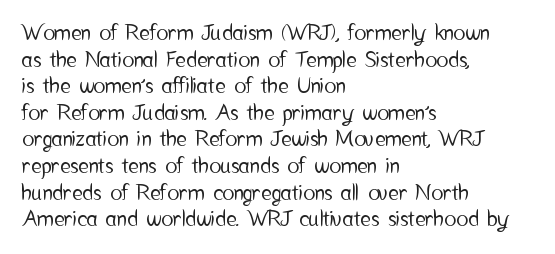
The image shows 22 px text type, upright; set left-aligned, line spacing 1.21x, normal letter spacing, not underlined.
